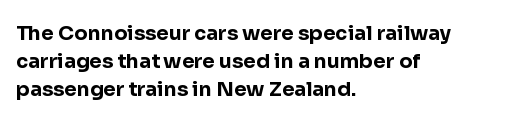
The image shows 20 px bold type, upright; set left-aligned, normal line spacing (1.39x), normal letter spacing, not underlined.
